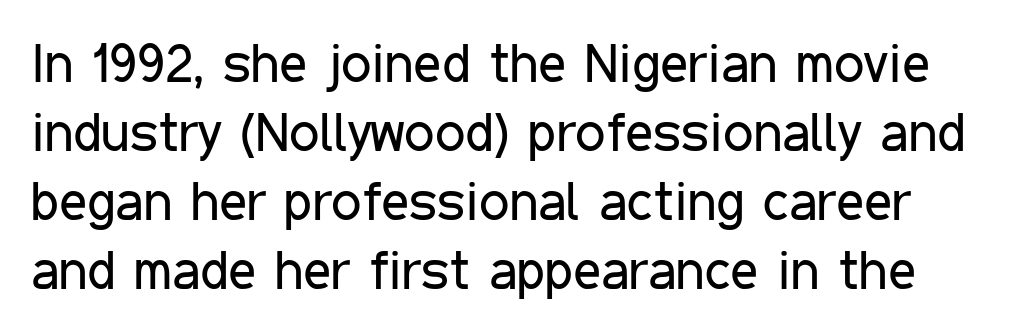
{"serif": "no", "italic": "no", "bold": "no", "weight": "regular", "width": "condensed", "stroke_contrast": "low", "x_height": "medium", "monospaced": "no", "underline": "no", "line_spacing": "normal", "line_spacing_ratio": 1.28, "letter_spacing": "normal", "letter_spacing_em": 0.0, "glyph_px": 54}
